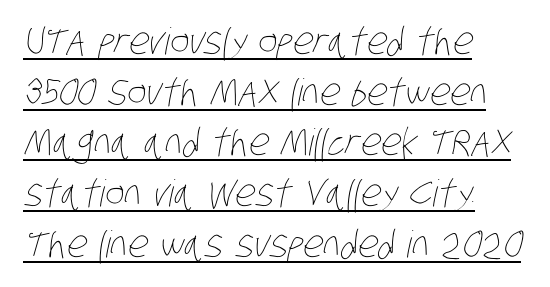
Each letter keeps its own natural width here, so spacing adapts to shape. Weight: in the light-to-regular range. The face used here appears with an underline applied. Spacing between characters is what you'd get straight out of the box.
